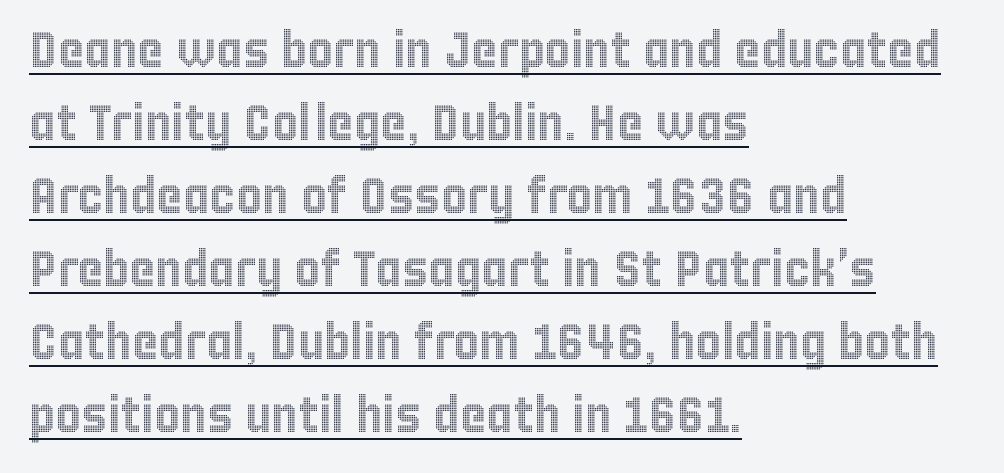
Q: Is the text italic (slanted)? A: No, it is upright.
Q: Is the text underlined? A: Yes.
Q: How is the paragraph aligned? A: Left-aligned.
Q: Is the spacing between letters normal or unusually wide? A: Normal.
Q: Is the spacing between lines tight, normal or loose? A: Normal.
Q: Width (condensed, normal, or wide)? A: Condensed.
Q: x-height? A: Large.
Q: Monospaced? A: No.
